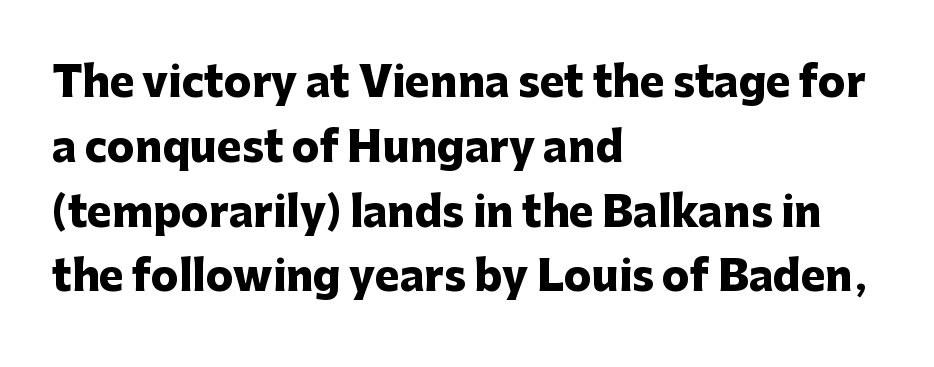
Q: Is the text bold? A: Yes.
Q: Is the text italic (slanted)? A: No, it is upright.
Q: Is the typeface a serif or a sans-serif typeface? A: Sans-serif.
Q: Is the text underlined? A: No.
Q: How is the paragraph aligned? A: Left-aligned.
Q: Is the spacing between letters normal or unusually wide? A: Normal.
Q: Is the spacing between lines tight, normal or loose? A: Normal.
Q: Width (condensed, normal, or wide)? A: Normal.
Q: Stroke contrast? A: Low.
Q: x-height? A: Medium.
Q: Monospaced? A: No.
